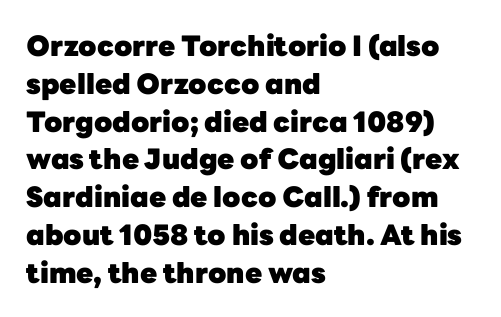
Q: Is the text bold? A: Yes.
Q: Is the text italic (slanted)? A: No, it is upright.
Q: Is the typeface a serif or a sans-serif typeface? A: Sans-serif.
Q: Is the text underlined? A: No.
Q: How is the paragraph aligned? A: Left-aligned.
Q: Is the spacing between letters normal or unusually wide? A: Normal.
Q: Is the spacing between lines tight, normal or loose? A: Normal.
Q: Width (condensed, normal, or wide)? A: Normal.
Q: Stroke contrast? A: Low.
Q: x-height? A: Medium.
Q: Monospaced? A: No.
